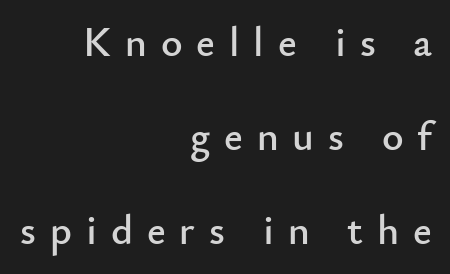
{"serif": "no", "italic": "no", "width": "normal", "stroke_contrast": "low", "x_height": "small", "monospaced": "no", "underline": "no", "align": "right", "line_spacing": "loose", "line_spacing_ratio": 2.29, "letter_spacing": "wide", "letter_spacing_em": 0.34, "glyph_px": 41}
